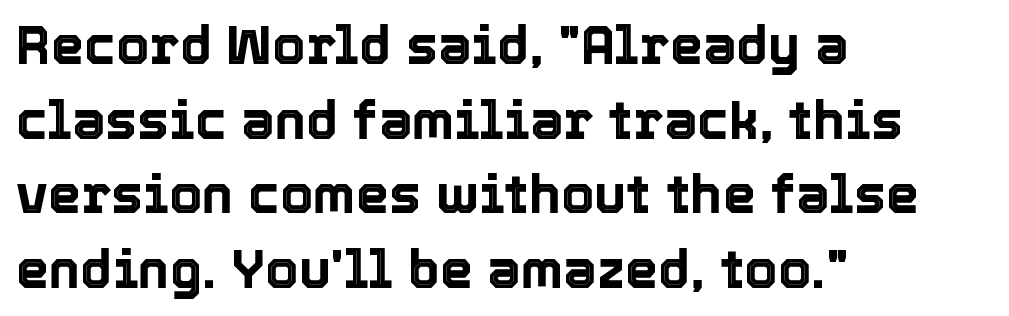
{"italic": "no", "width": "normal", "x_height": "medium", "monospaced": "no", "underline": "no", "align": "left", "line_spacing": "normal", "line_spacing_ratio": 1.41, "letter_spacing": "normal", "letter_spacing_em": 0.0, "glyph_px": 53}
